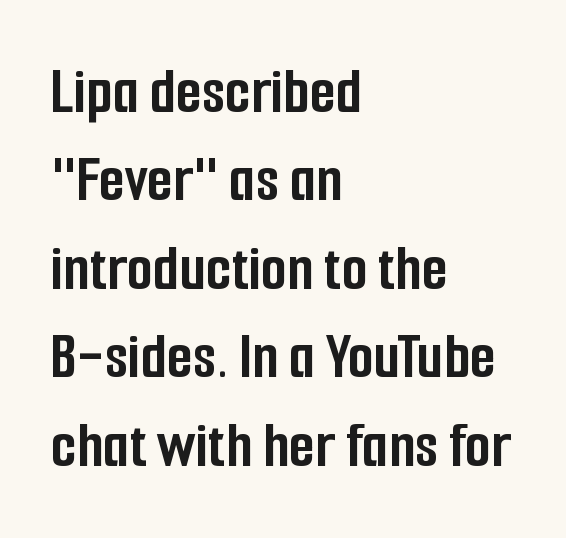
Q: Is the text bold? A: Yes.
Q: Is the text italic (slanted)? A: No, it is upright.
Q: Is the typeface a serif or a sans-serif typeface? A: Sans-serif.
Q: Is the text underlined? A: No.
Q: How is the paragraph aligned? A: Left-aligned.
Q: Is the spacing between letters normal or unusually wide? A: Normal.
Q: Is the spacing between lines tight, normal or loose? A: Normal.
Q: Width (condensed, normal, or wide)? A: Condensed.
Q: Stroke contrast? A: Low.
Q: x-height? A: Medium.
Q: Monospaced? A: No.
